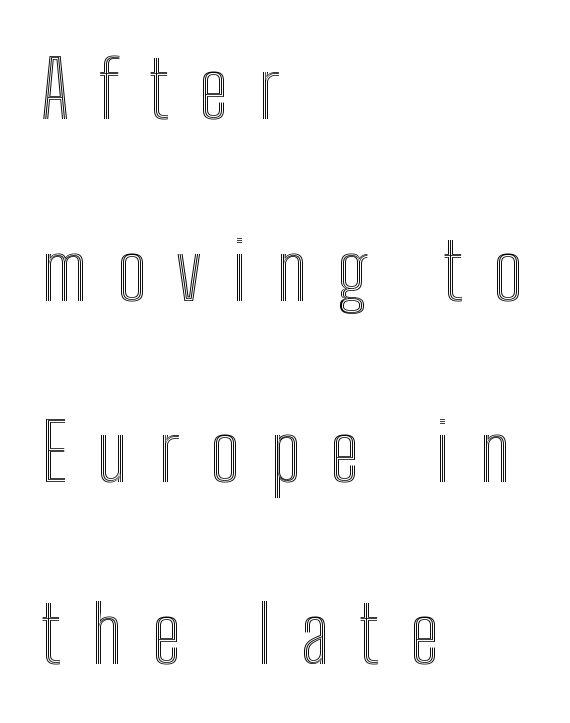
Line spacing here is loose. The glyphs are unaccompanied by any horizontal stroke below them. The text block is weighted toward the left margin, trailing off unevenly rightward. Tracking here is generous; glyphs stand well apart from one another. It's the straight-up-and-down kind of type.
